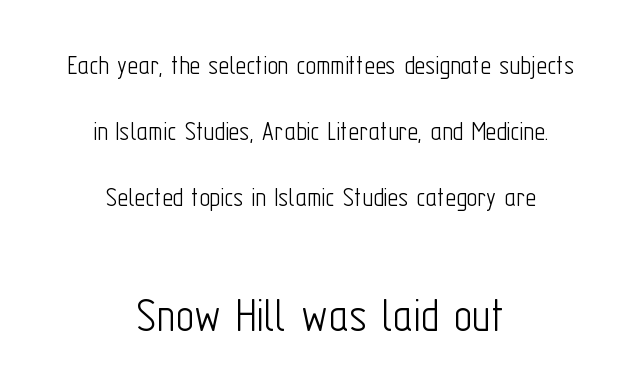
Q: Is the text bold? A: No.
Q: Is the text italic (slanted)? A: No, it is upright.
Q: Is the typeface a serif or a sans-serif typeface? A: Sans-serif.
Q: Is the text underlined? A: No.
Q: How is the paragraph aligned? A: Centered.
Q: Is the spacing between letters normal or unusually wide? A: Normal.
Q: Is the spacing between lines tight, normal or loose? A: Loose.
Q: Which block of text is set in a larger size, the first (top) or the second (bottom)? A: The second (bottom) one.
Q: Width (condensed, normal, or wide)? A: Condensed.
Q: Stroke contrast? A: Low.
Q: x-height? A: Medium.
Q: Monospaced? A: No.
